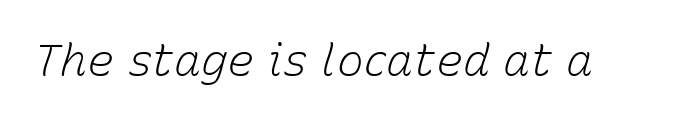
The image shows 45 px light type, italic (leaning right); set normal letter spacing, not underlined; low stroke contrast and a medium x-height.
